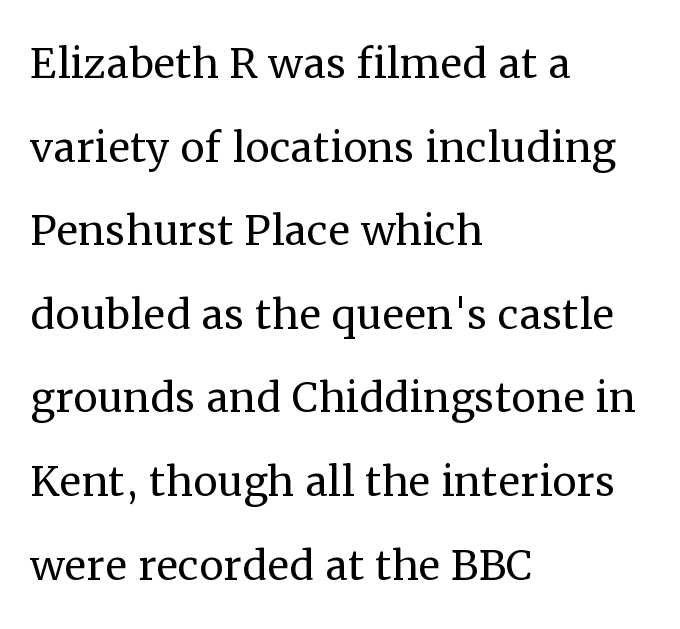
Q: Is the text bold? A: No.
Q: Is the text italic (slanted)? A: No, it is upright.
Q: Is the typeface a serif or a sans-serif typeface? A: Serif.
Q: Is the text underlined? A: No.
Q: How is the paragraph aligned? A: Left-aligned.
Q: Is the spacing between letters normal or unusually wide? A: Normal.
Q: Is the spacing between lines tight, normal or loose? A: Normal.
Q: Width (condensed, normal, or wide)? A: Normal.
Q: Stroke contrast? A: Medium.
Q: x-height? A: Medium.
Q: Monospaced? A: No.
